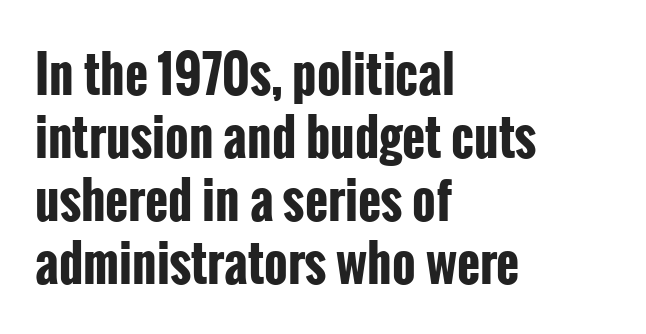
Q: Is the text bold? A: Yes.
Q: Is the text italic (slanted)? A: No, it is upright.
Q: Is the typeface a serif or a sans-serif typeface? A: Sans-serif.
Q: Is the text underlined? A: No.
Q: How is the paragraph aligned? A: Left-aligned.
Q: Is the spacing between letters normal or unusually wide? A: Normal.
Q: Is the spacing between lines tight, normal or loose? A: Normal.
Q: Width (condensed, normal, or wide)? A: Condensed.
Q: Stroke contrast? A: Low.
Q: x-height? A: Medium.
Q: Monospaced? A: No.
